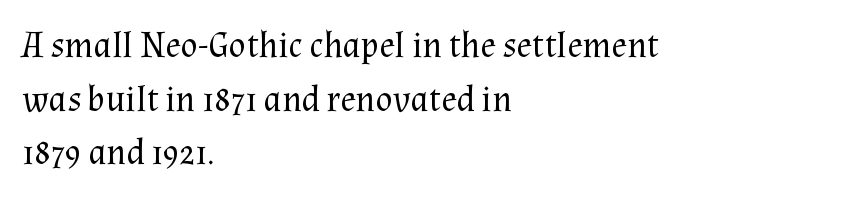
Q: Is the text bold? A: No.
Q: Is the text italic (slanted)? A: No, it is upright.
Q: Is the text underlined? A: No.
Q: How is the paragraph aligned? A: Left-aligned.
Q: Is the spacing between letters normal or unusually wide? A: Normal.
Q: Is the spacing between lines tight, normal or loose? A: Normal.
Q: Width (condensed, normal, or wide)? A: Normal.
Q: Stroke contrast? A: Medium.
Q: x-height? A: Medium.
Q: Monospaced? A: No.
